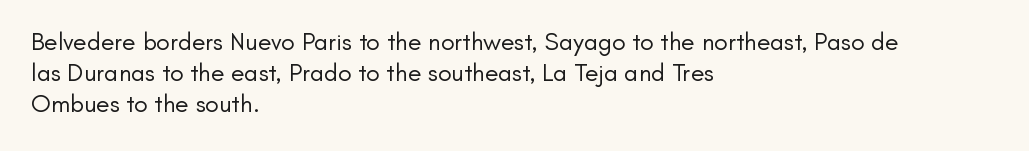
{"italic": "no", "bold": "no", "underline": "no", "align": "left", "line_spacing": "normal", "line_spacing_ratio": 1.25, "letter_spacing": "normal", "letter_spacing_em": 0.0, "glyph_px": 25}
